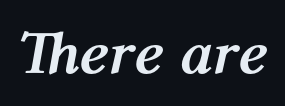
The strip under each line holds only bare page. Nobody touched the tracking dial on this one. You'd pick this weight for a headline — it's a proper bold. The face used here is proportionally spaced, like ordinary book or web type.
